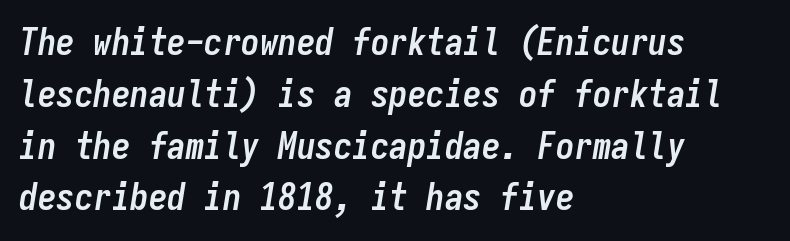
{"italic": "yes", "lean": "right", "slant_degrees": 9, "bold": "yes", "weight": "semibold", "width": "condensed", "stroke_contrast": "low", "x_height": "medium", "monospaced": "yes", "underline": "no", "align": "left", "line_spacing": "normal", "line_spacing_ratio": 1.4, "letter_spacing": "normal", "letter_spacing_em": 0.0, "glyph_px": 37}
